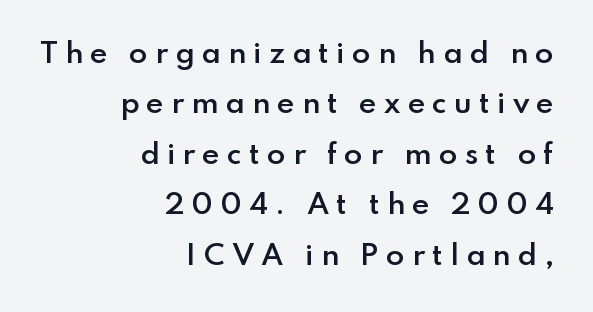
Q: Is the text bold? A: Semi-bold.
Q: Is the text italic (slanted)? A: No, it is upright.
Q: Is the text underlined? A: No.
Q: How is the paragraph aligned? A: Right-aligned.
Q: Is the spacing between letters normal or unusually wide? A: Unusually wide.
